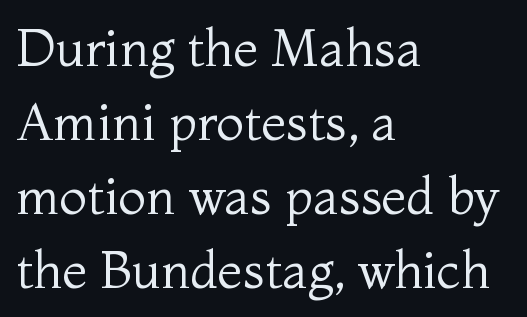
Vertical stems look standard width or narrower in stroke. Check the space under the baseline: it is left empty. Horizontally, the lines are justified to the leading edge only. Varying glyph widths throughout — classic text-font behaviour. Tracking value appears to be zero — textbook default spacing. Vertically, the passage feels balanced, rows spaced as you'd expect.
